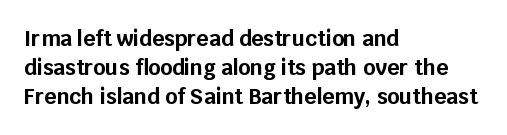
Q: Is the text bold? A: Yes.
Q: Is the text italic (slanted)? A: No, it is upright.
Q: Is the text underlined? A: No.
Q: How is the paragraph aligned? A: Left-aligned.
Q: Is the spacing between letters normal or unusually wide? A: Normal.
Q: Is the spacing between lines tight, normal or loose? A: Normal.
